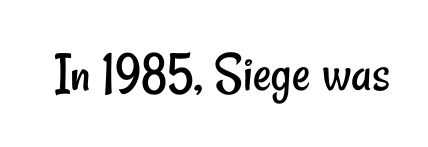
There is no visible air inserted between adjacent glyphs. Words float on clear page, feet unadorned. The face used here is proportionally spaced, like ordinary book or web type. The weight would be labelled regular, book, light, or lighter still. Grotesque or geometric, the face here clearly has no serifs.
